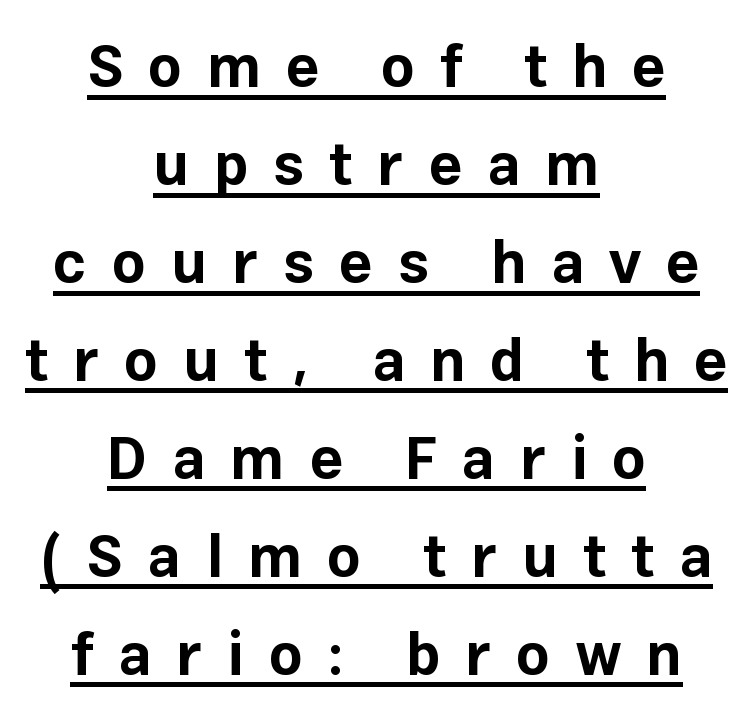
{"serif": "no", "italic": "no", "bold": "yes", "weight": "bold", "width": "normal", "stroke_contrast": "low", "x_height": "medium", "monospaced": "no", "underline": "yes", "align": "center", "line_spacing": "normal", "line_spacing_ratio": 1.66, "letter_spacing": "wide", "letter_spacing_em": 0.42, "glyph_px": 59}
